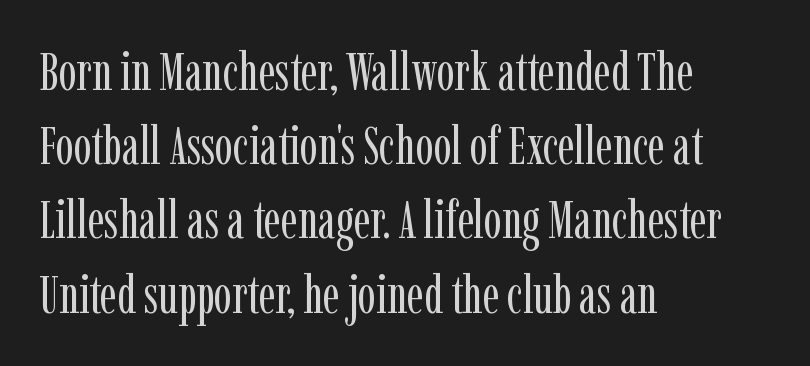
{"serif": "yes", "italic": "no", "bold": "no", "weight": "regular", "width": "condensed", "stroke_contrast": "low", "x_height": "medium", "monospaced": "no", "underline": "no", "align": "left", "line_spacing": "normal", "line_spacing_ratio": 1.4, "letter_spacing": "normal", "letter_spacing_em": 0.0, "glyph_px": 53}
